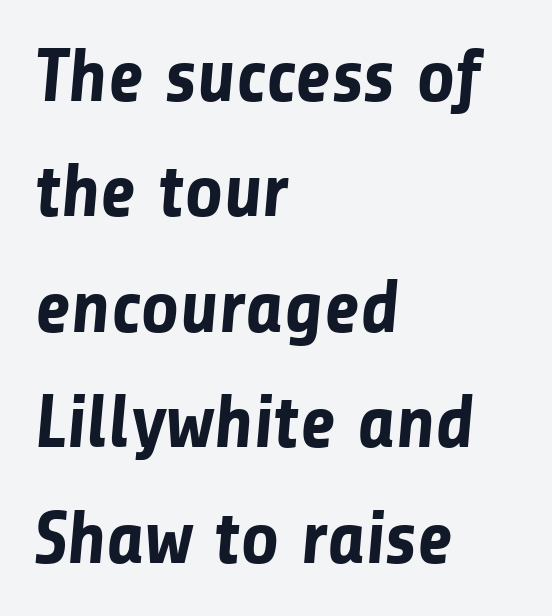
Q: Is the text bold? A: Yes.
Q: Is the typeface a serif or a sans-serif typeface? A: Sans-serif.
Q: Is the text underlined? A: No.
Q: How is the paragraph aligned? A: Left-aligned.
Q: Is the spacing between letters normal or unusually wide? A: Normal.
Q: Is the spacing between lines tight, normal or loose? A: Normal.
Q: Width (condensed, normal, or wide)? A: Normal.
Q: Stroke contrast? A: Low.
Q: x-height? A: Medium.
Q: Monospaced? A: No.
